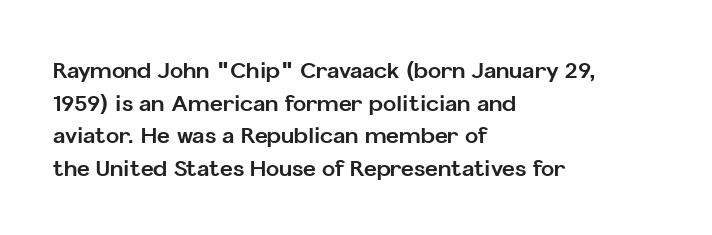
Q: Is the text bold? A: Yes.
Q: Is the text italic (slanted)? A: No, it is upright.
Q: Is the text underlined? A: No.
Q: How is the paragraph aligned? A: Left-aligned.
Q: Is the spacing between letters normal or unusually wide? A: Normal.
Q: Is the spacing between lines tight, normal or loose? A: Normal.
